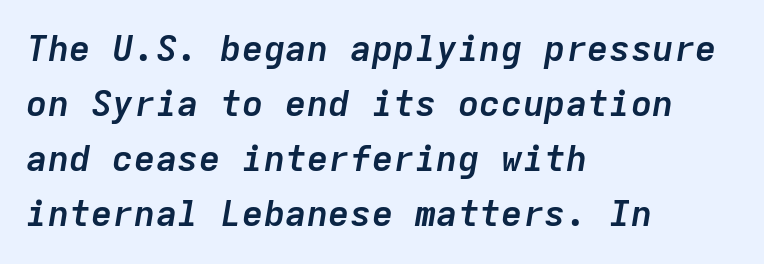
Q: Is the text bold? A: Yes.
Q: Is the text italic (slanted)? A: Yes, it leans right by about 9 degrees.
Q: Is the text underlined? A: No.
Q: How is the paragraph aligned? A: Left-aligned.
Q: Is the spacing between letters normal or unusually wide? A: Normal.
Q: Is the spacing between lines tight, normal or loose? A: Normal.
Q: Width (condensed, normal, or wide)? A: Normal.
Q: Stroke contrast? A: Low.
Q: x-height? A: Medium.
Q: Monospaced? A: Yes.
